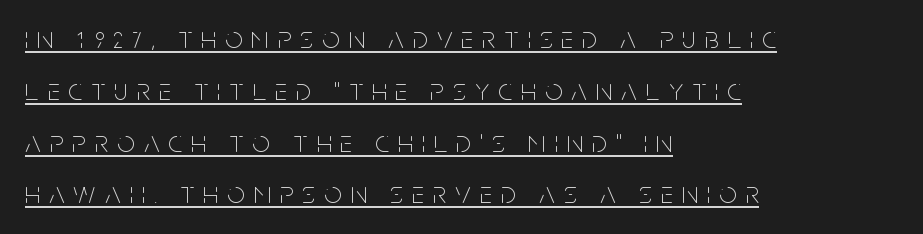
This sample carries an underscore along the baseline area. Whoever set this chose a conventional vertical rhythm. The passage shown is typeset with a sans-serif family. Line beginnings align vertically; line endings do not. Think of a printed novel: that variable character pitch is what you see here.
